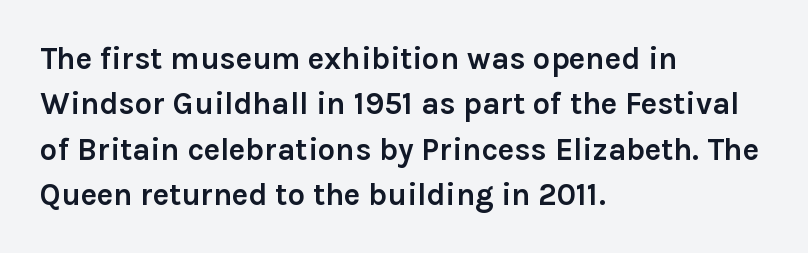
The image shows 31 px semibold sans-serif type, upright; set left-aligned, normal line spacing (1.46x), normal letter spacing, not underlined; a medium x-height.
